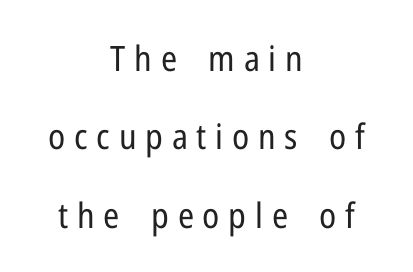
Ink coverage per letter is moderate at most. Compared with a flush-left layout, this one balances lines on the center instead. The rendering uses a large line-height, opening up the rows. Display-style spreading of the glyphs; the letterfit is very open. The string is rendered with underlining switched off.
